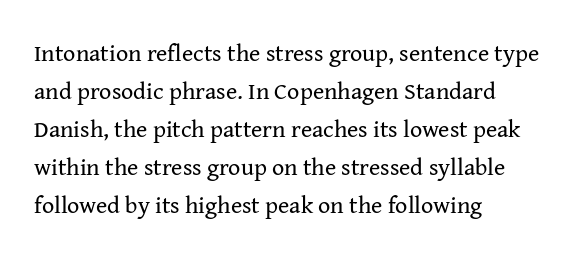
Caption: standard tracking, unaltered. How would I describe the line gaps? Plain and ordinary. Notice how the stems are strictly vertical — no italics here. The typeface has the unassuming heft of standard copy or less. The lines are quadded left.
